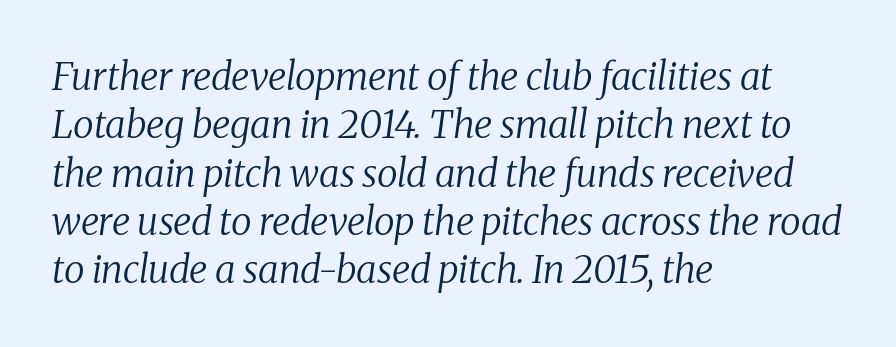
The image shows 38 px regular-weight serif type, italic (leaning right); set left-aligned, normal line spacing (1.27x), normal letter spacing, not underlined; medium stroke contrast and a medium x-height.
